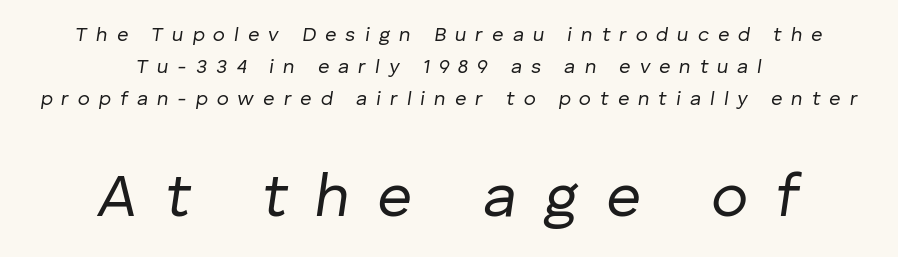
The text block is weighted toward neither margin, spreading evenly from the middle. In terms of letterspacing, this is a distinctly airy, spread setting. Bigger letters appear in the bottom chunk; the top chunk is reduced. The rendering uses a moderate line-height, typical for paragraphs.
